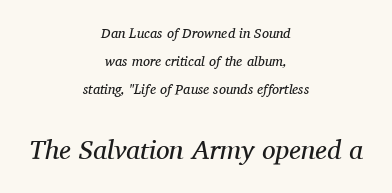
Q: Is the text bold? A: No.
Q: Is the text italic (slanted)? A: Yes, it leans right by about 11 degrees.
Q: Is the text underlined? A: No.
Q: How is the paragraph aligned? A: Centered.
Q: Is the spacing between letters normal or unusually wide? A: Normal.
Q: Is the spacing between lines tight, normal or loose? A: Loose.
Q: Which block of text is set in a larger size, the first (top) or the second (bottom)? A: The second (bottom) one.
